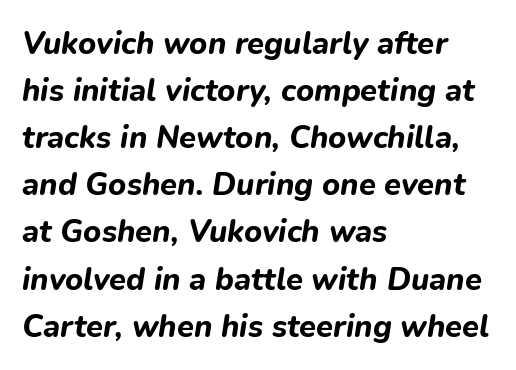
Q: Is the text bold? A: Yes.
Q: Is the text italic (slanted)? A: Yes, it leans right by about 9 degrees.
Q: Is the text underlined? A: No.
Q: How is the paragraph aligned? A: Left-aligned.
Q: Is the spacing between letters normal or unusually wide? A: Normal.
Q: Is the spacing between lines tight, normal or loose? A: Normal.
Q: Width (condensed, normal, or wide)? A: Normal.
Q: Stroke contrast? A: Low.
Q: x-height? A: Medium.
Q: Monospaced? A: No.
